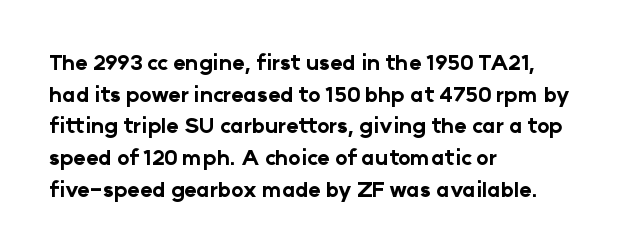
Q: Is the text bold? A: Yes.
Q: Is the text italic (slanted)? A: No, it is upright.
Q: Is the text underlined? A: No.
Q: How is the paragraph aligned? A: Left-aligned.
Q: Is the spacing between letters normal or unusually wide? A: Normal.
Q: Is the spacing between lines tight, normal or loose? A: Normal.
